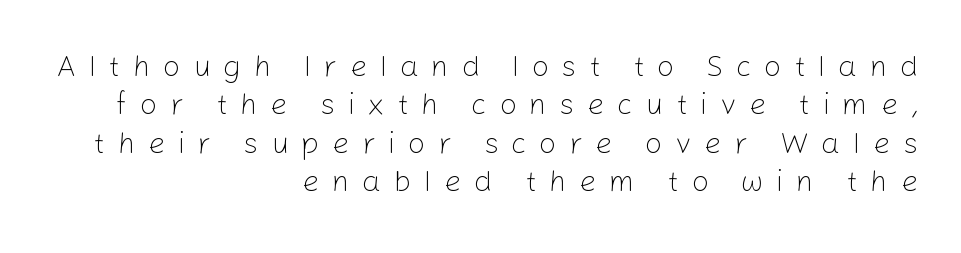
Q: Is the text bold? A: No.
Q: Is the text italic (slanted)? A: No, it is upright.
Q: Is the typeface a serif or a sans-serif typeface? A: Sans-serif.
Q: Is the text underlined? A: No.
Q: How is the paragraph aligned? A: Right-aligned.
Q: Is the spacing between letters normal or unusually wide? A: Unusually wide.
Q: Is the spacing between lines tight, normal or loose? A: Normal.
Q: Width (condensed, normal, or wide)? A: Normal.
Q: Stroke contrast? A: Low.
Q: x-height? A: Medium.
Q: Monospaced? A: No.
